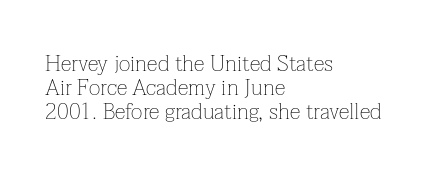
The designer dialed line spacing down below the default. Heaviness? Minimal to ordinary, like unemphasized prose. Check under the words: just untouched page. Quick note: not italic, upright.
